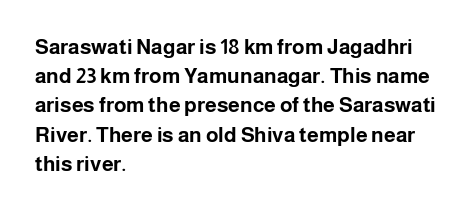
Q: Is the text bold? A: Yes.
Q: Is the text italic (slanted)? A: No, it is upright.
Q: Is the text underlined? A: No.
Q: How is the paragraph aligned? A: Left-aligned.
Q: Is the spacing between letters normal or unusually wide? A: Normal.
Q: Is the spacing between lines tight, normal or loose? A: Normal.
